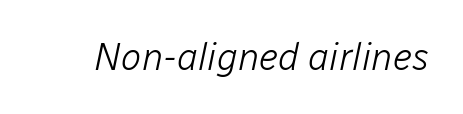
Q: Is the text bold? A: No.
Q: Is the text italic (slanted)? A: Yes, it leans right by about 12 degrees.
Q: Is the text underlined? A: No.
Q: Is the spacing between letters normal or unusually wide? A: Normal.
Q: Width (condensed, normal, or wide)? A: Normal.
Q: Stroke contrast? A: Low.
Q: x-height? A: Medium.
Q: Monospaced? A: No.
